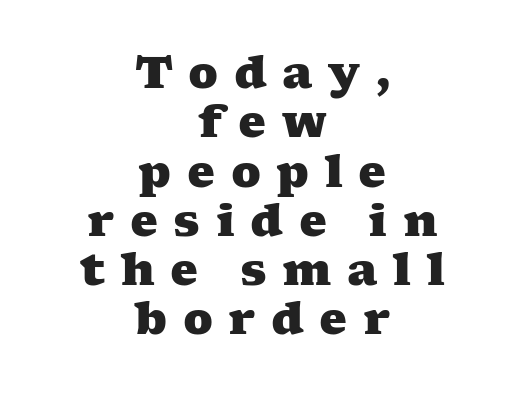
{"serif": "yes", "bold": "yes", "weight": "heavy", "width": "wide", "stroke_contrast": "medium", "x_height": "medium", "monospaced": "no", "underline": "no", "align": "center", "line_spacing": "tight", "line_spacing_ratio": 1.12, "letter_spacing": "wide", "letter_spacing_em": 0.35, "glyph_px": 44}
